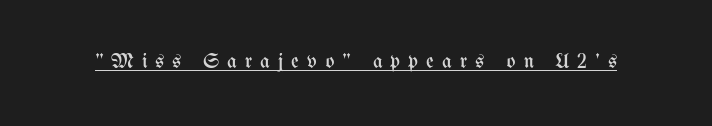
The face looks like a standard text weight, possibly lighter. Tall strokes in this sample are plumb rather than angled. The type is letterspaced generously, with wide tracking. A continuous stroke trails under the words, as in a hyperlink.
